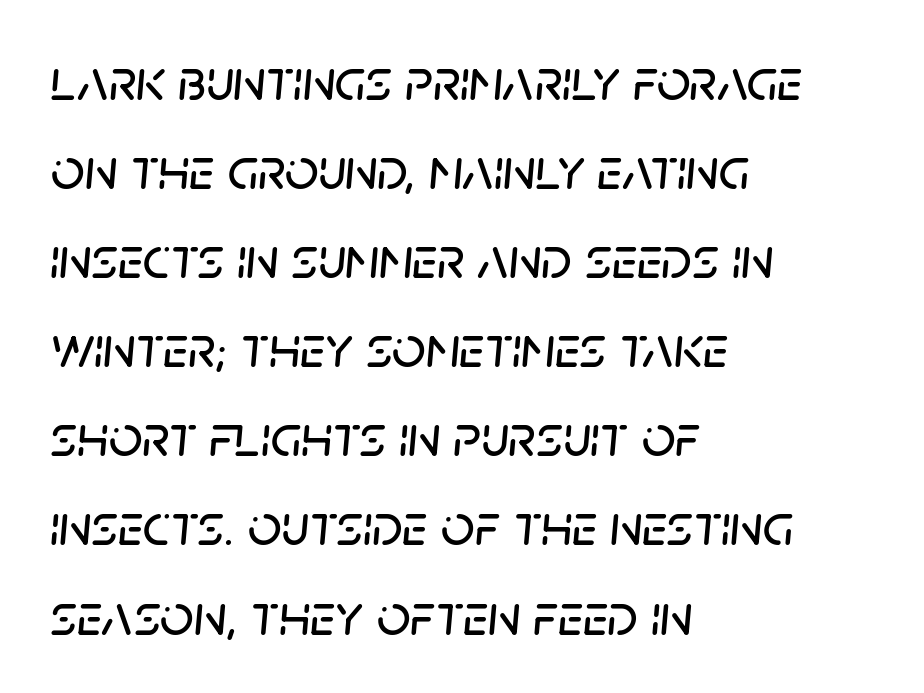
Q: Is the text italic (slanted)? A: Yes, it leans right by about 5 degrees.
Q: Is the text underlined? A: No.
Q: How is the paragraph aligned? A: Left-aligned.
Q: Is the spacing between letters normal or unusually wide? A: Normal.
Q: Is the spacing between lines tight, normal or loose? A: Normal.
Q: Width (condensed, normal, or wide)? A: Normal.
Q: Stroke contrast? A: Low.
Q: x-height? A: Large.
Q: Monospaced? A: No.
